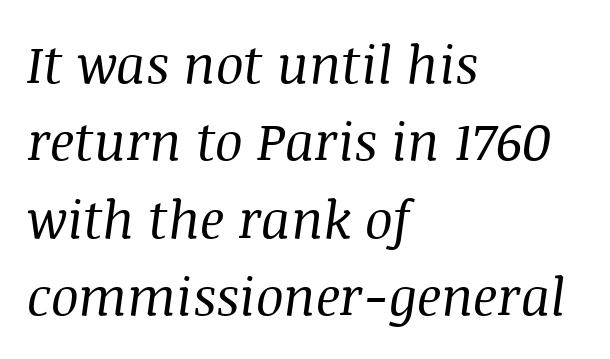
Q: Is the text bold? A: No.
Q: Is the text italic (slanted)? A: Yes, it leans right by about 8 degrees.
Q: Is the typeface a serif or a sans-serif typeface? A: Serif.
Q: Is the text underlined? A: No.
Q: How is the paragraph aligned? A: Left-aligned.
Q: Is the spacing between letters normal or unusually wide? A: Normal.
Q: Is the spacing between lines tight, normal or loose? A: Normal.
Q: Width (condensed, normal, or wide)? A: Normal.
Q: Stroke contrast? A: Medium.
Q: x-height? A: Large.
Q: Monospaced? A: No.
